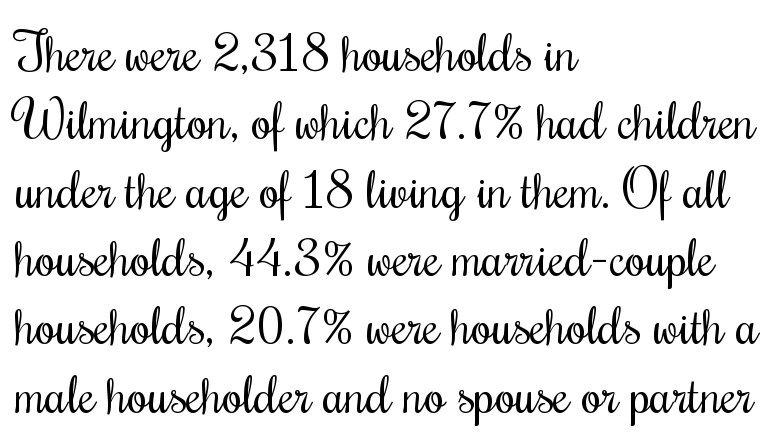
What stands out about the letter spacing? Nothing — it is the standard amount. Do the characters align in a grid? No, the font is proportional. Just letters on the line, the space beneath them empty. Does the leading feel generous? No, just average. Visually the block forms a straight wall on the left and a jagged coastline on the right.
